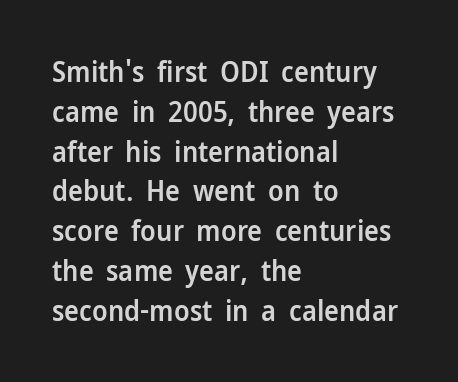
Here the designer chose a conventional face with non-uniform glyph widths. Letters rest on an invisible, unmarked baseline. How are the letters spaced? Ordinarily, with no added tracking. The compositor pushed each line to the left boundary. The passage shown is typeset with a sans-serif family.
